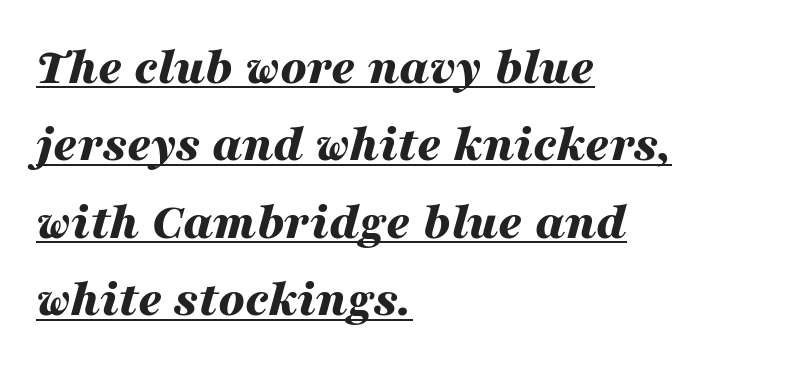
Q: Is the text bold? A: Yes.
Q: Is the text italic (slanted)? A: Yes, it leans right by about 16 degrees.
Q: Is the text underlined? A: Yes.
Q: How is the paragraph aligned? A: Left-aligned.
Q: Is the spacing between letters normal or unusually wide? A: Normal.
Q: Is the spacing between lines tight, normal or loose? A: Normal.
Q: Width (condensed, normal, or wide)? A: Wide.
Q: Stroke contrast? A: Medium.
Q: x-height? A: Medium.
Q: Monospaced? A: No.
